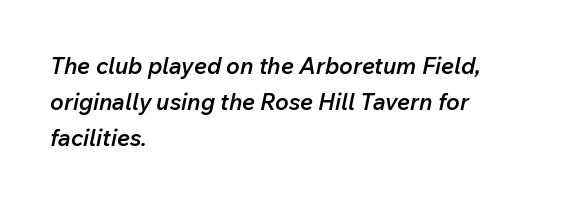
{"italic": "yes", "lean": "right", "slant_degrees": 12, "bold": "semi", "underline": "no", "align": "left", "line_spacing": "normal", "line_spacing_ratio": 1.56, "letter_spacing": "normal", "letter_spacing_em": 0.0, "glyph_px": 23}
